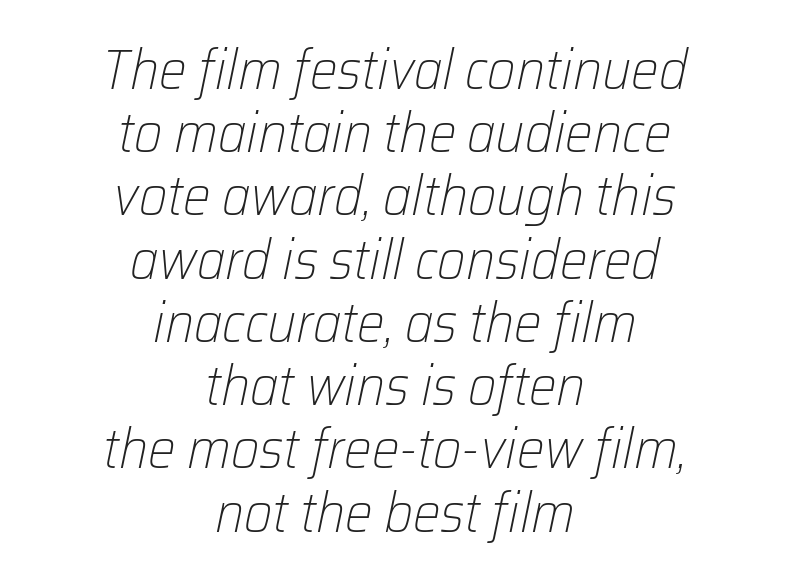
{"italic": "yes", "lean": "right", "slant_degrees": 12, "bold": "no", "weight": "light", "width": "normal", "stroke_contrast": "low", "x_height": "medium", "monospaced": "no", "underline": "no", "align": "center", "line_spacing": "tight", "line_spacing_ratio": 1.15, "letter_spacing": "normal", "letter_spacing_em": 0.0, "glyph_px": 55}
